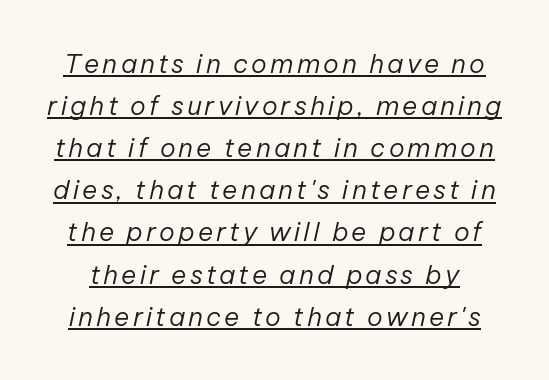
The image shows 26 px text type, italic (leaning right); set normal line spacing (1.62x), underlined.
